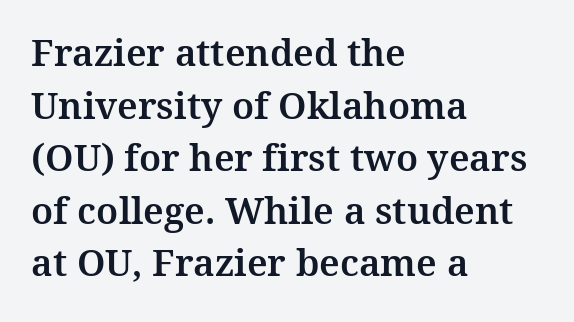
The image shows 37 px serif type, upright; set left-aligned, normal line spacing (1.42x), normal letter spacing, not underlined; medium stroke contrast and a medium x-height.
